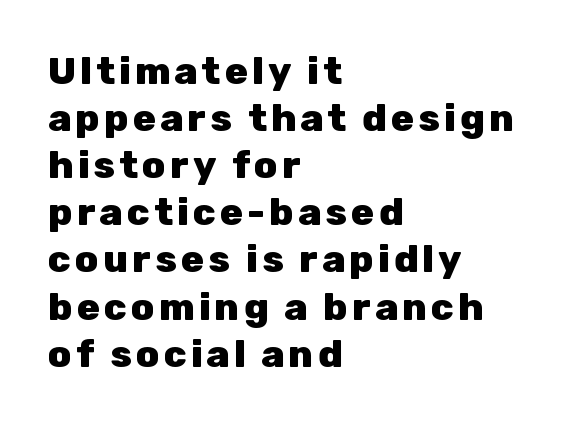
The image shows 38 px heavy sans-serif type, upright; set left-aligned, line spacing 1.24x, not underlined; low stroke contrast and a medium x-height.
